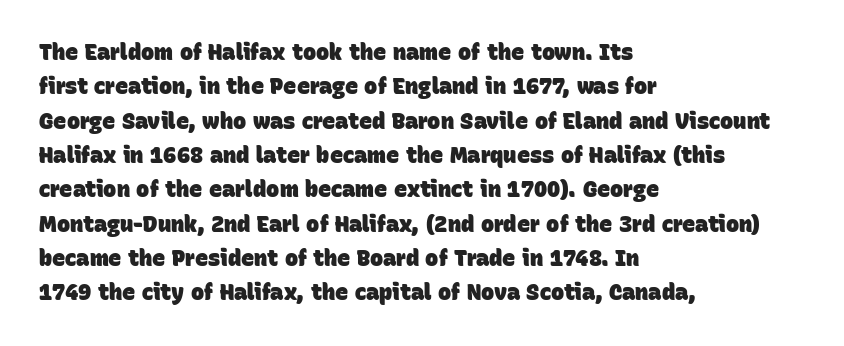
Q: Is the text bold? A: Yes.
Q: Is the text underlined? A: No.
Q: How is the paragraph aligned? A: Left-aligned.
Q: Is the spacing between letters normal or unusually wide? A: Normal.
Q: Is the spacing between lines tight, normal or loose? A: Normal.
